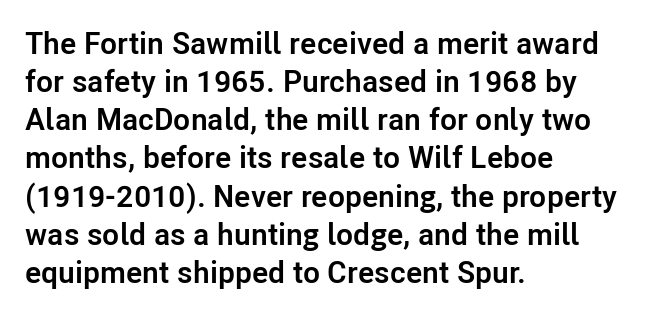
Q: Is the text bold? A: Yes.
Q: Is the text italic (slanted)? A: No, it is upright.
Q: Is the typeface a serif or a sans-serif typeface? A: Sans-serif.
Q: Is the text underlined? A: No.
Q: How is the paragraph aligned? A: Left-aligned.
Q: Is the spacing between letters normal or unusually wide? A: Normal.
Q: Width (condensed, normal, or wide)? A: Normal.
Q: Stroke contrast? A: Low.
Q: x-height? A: Medium.
Q: Monospaced? A: No.
